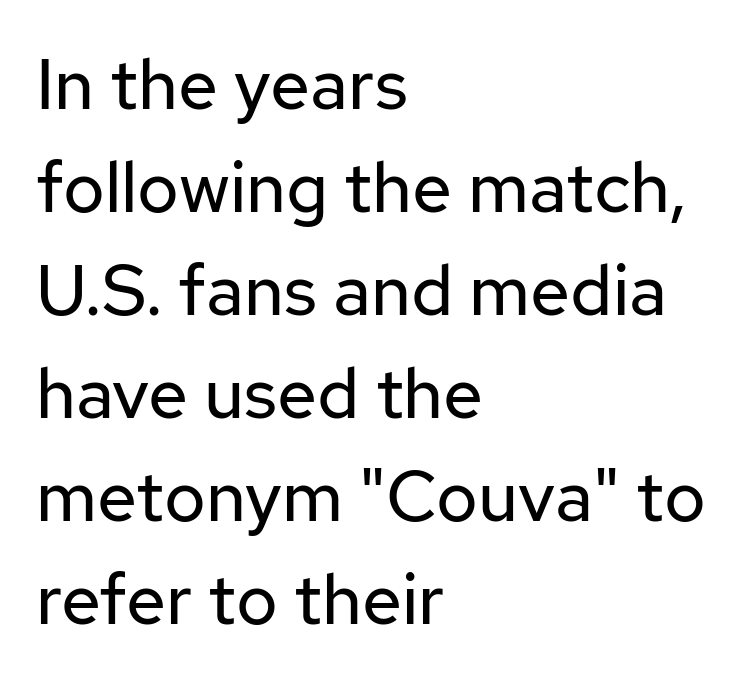
The image shows 71 px regular-weight sans-serif type, upright; set left-aligned, normal line spacing (1.45x), normal letter spacing, not underlined; low stroke contrast and a medium x-height.
